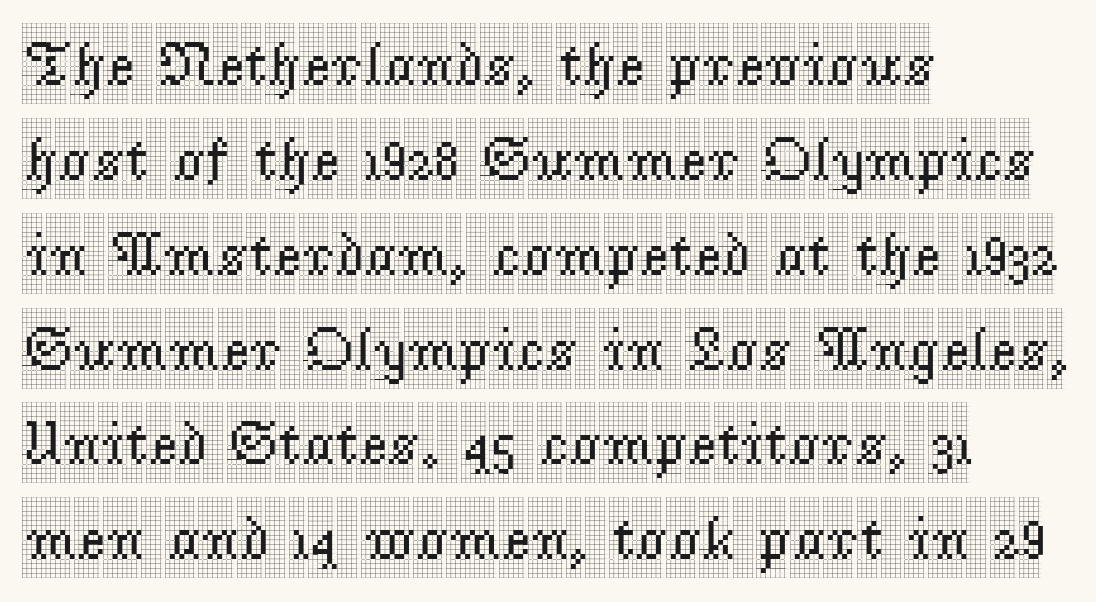
{"serif": "yes", "italic": "no", "width": "condensed", "x_height": "large", "monospaced": "no", "underline": "no", "align": "left", "line_spacing": "normal", "line_spacing_ratio": 1.53, "letter_spacing": "normal", "letter_spacing_em": 0.0, "glyph_px": 62}
